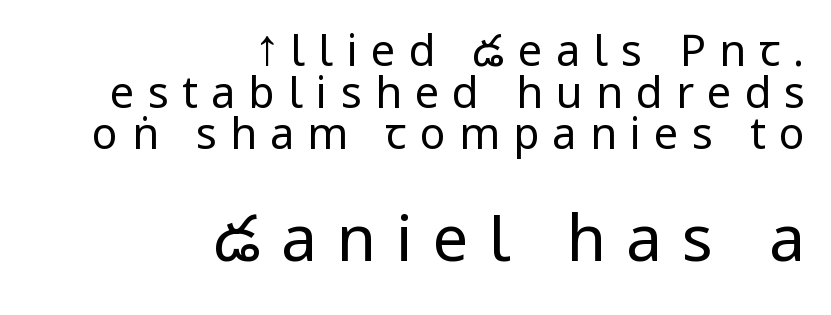
Glyph-to-glyph distance is far greater than everyday printed text. Bigger letters appear in the bottom chunk; the top chunk is reduced. Ink coverage per letter is moderate at most. Compared with typical paragraphs, the rows here are closer together. In CSS terms this would be text-align: right. The font's upright variant was chosen for this text.
